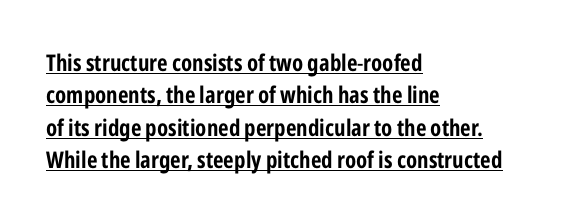
Q: Is the text italic (slanted)? A: No, it is upright.
Q: Is the text underlined? A: Yes.
Q: How is the paragraph aligned? A: Left-aligned.
Q: Is the spacing between letters normal or unusually wide? A: Normal.
Q: Is the spacing between lines tight, normal or loose? A: Normal.
